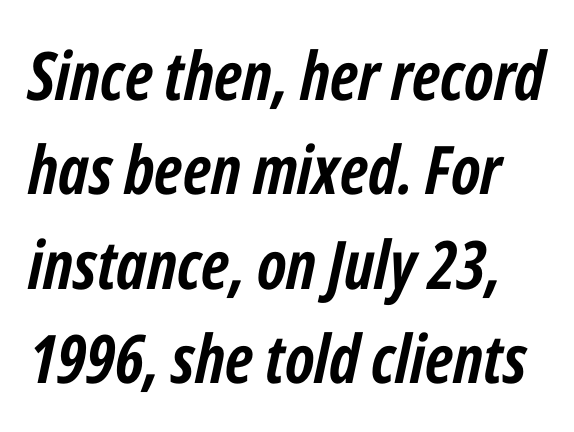
Plenty of ink on the page — the face is bold. The axis of the letterforms is tilted away from vertical. Underlining? Definitely not there. Tracking value appears to be zero — textbook default spacing. Is this a fixed-width face? No — the glyphs have proportional, varying widths.
